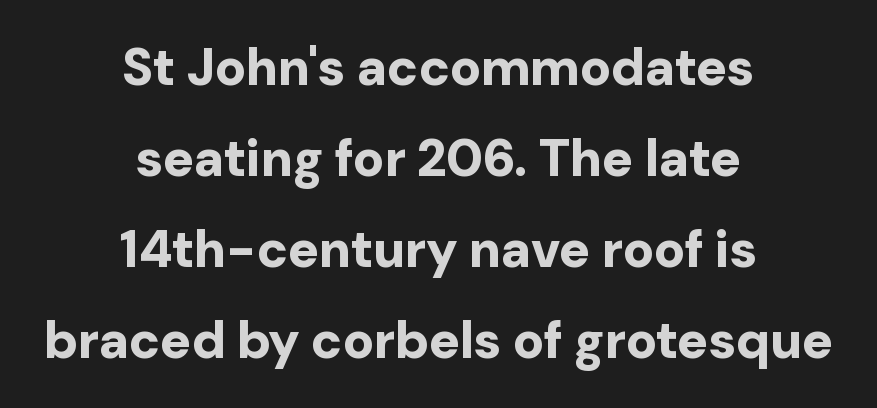
{"serif": "no", "italic": "no", "bold": "yes", "weight": "bold", "width": "normal", "stroke_contrast": "low", "x_height": "medium", "monospaced": "no", "underline": "no", "align": "center", "line_spacing_ratio": 1.75, "letter_spacing": "normal", "letter_spacing_em": 0.0, "glyph_px": 52}
